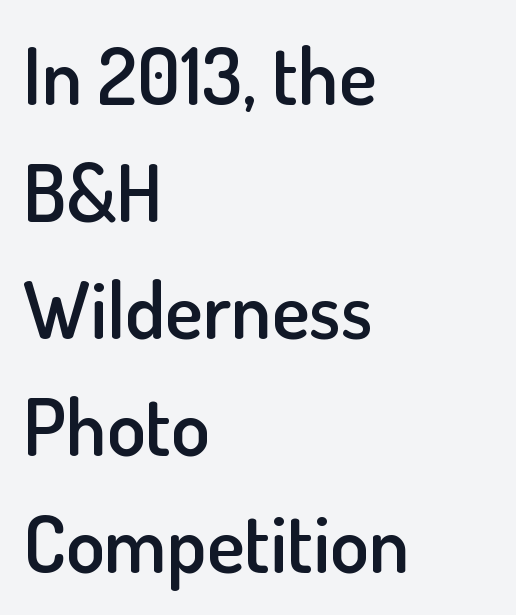
The image shows 79 px semibold sans-serif type, upright; set left-aligned, normal line spacing (1.48x), normal letter spacing, not underlined; low stroke contrast and a small x-height.
